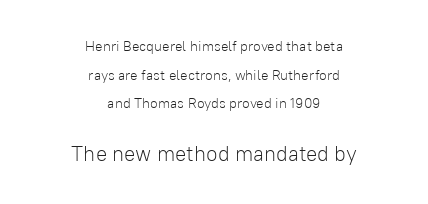
Q: Is the text bold? A: No.
Q: Is the text italic (slanted)? A: No, it is upright.
Q: Is the text underlined? A: No.
Q: How is the paragraph aligned? A: Centered.
Q: Is the spacing between letters normal or unusually wide? A: Normal.
Q: Is the spacing between lines tight, normal or loose? A: Loose.
Q: Which block of text is set in a larger size, the first (top) or the second (bottom)? A: The second (bottom) one.
